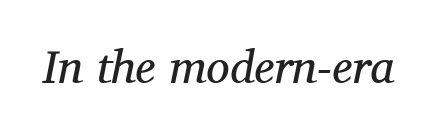
The image shows 47 px regular-weight serif type, italic (leaning right); set normal letter spacing, not underlined; medium stroke contrast and a medium x-height.
